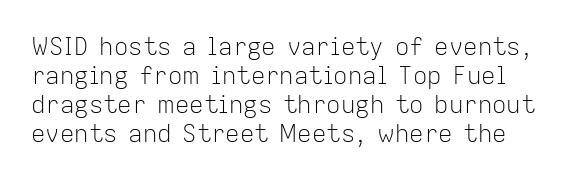
Weight: in the light-to-regular range. Compared with typical body copy, the letter spacing here is the same. Check the space under the baseline: it is left empty. In terms of posture, this sample is upright.
